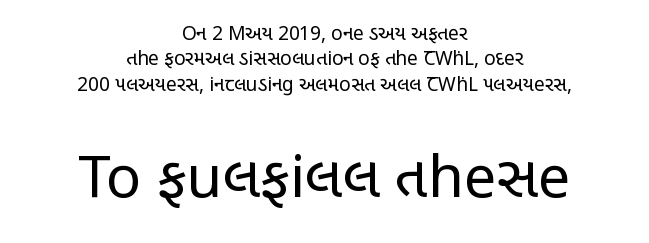
The letters advance in unequal steps, a hallmark of proportional type. Note: no serifs on the glyphs. The lettering stays uniformly vertical, giving the passage a roman look. Anything drawn beneath the words? Only blank space. This layout puts the modest block above and the oversized block below. Horizontal bands of white between lines are of average thickness.
